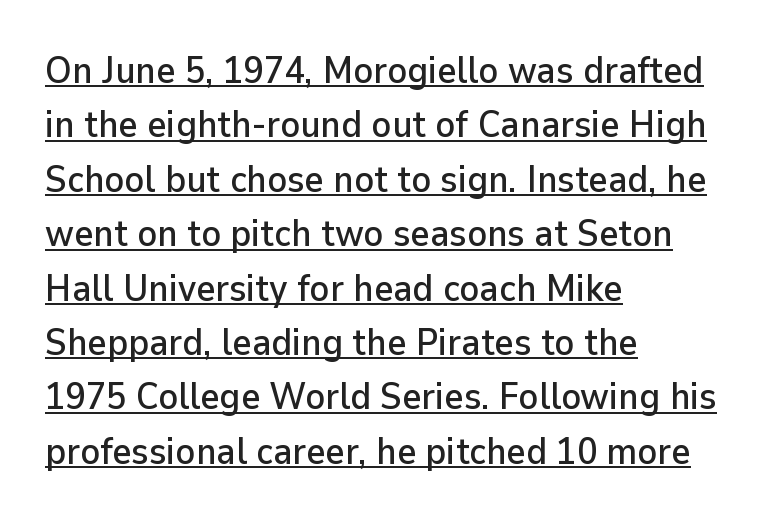
The image shows 37 px sans-serif type, upright; set left-aligned, normal line spacing (1.47x), normal letter spacing, underlined; low stroke contrast and a medium x-height.
